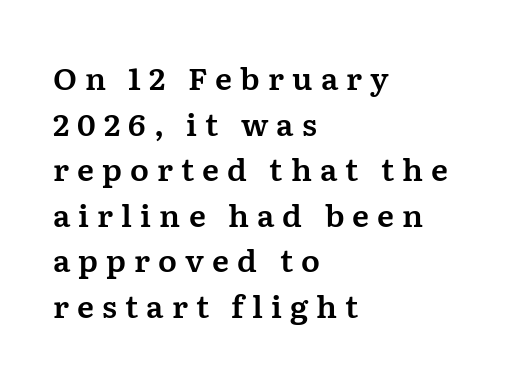
The image shows 31 px serif type, upright; set left-aligned, normal line spacing (1.47x), unusually wide letter spacing (+0.26 em), not underlined; medium stroke contrast and a medium x-height.
